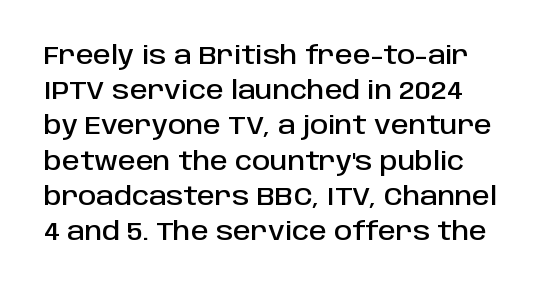
Q: Is the text italic (slanted)? A: No, it is upright.
Q: Is the text underlined? A: No.
Q: Is the spacing between letters normal or unusually wide? A: Normal.
Q: Is the spacing between lines tight, normal or loose? A: Normal.
